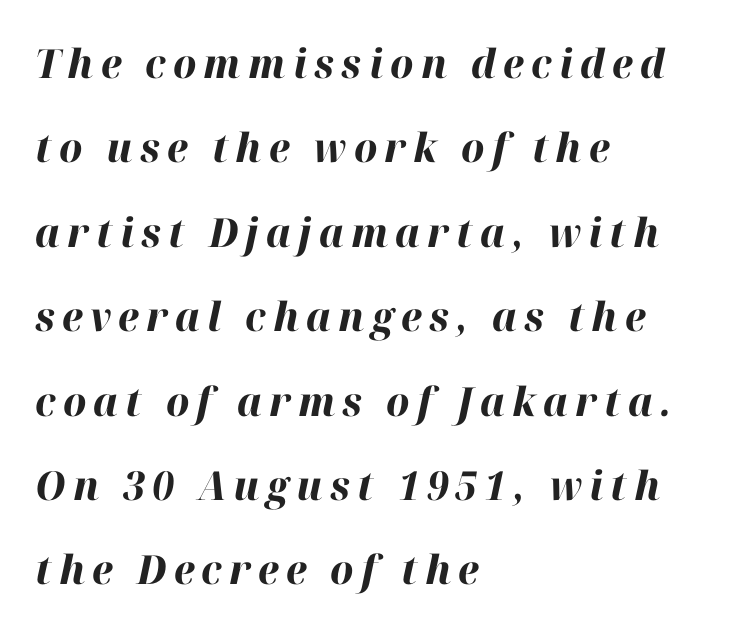
The axis of the letterforms is tilted away from vertical. Glance below the letters and you will spot only blank space. Horizontally, the lines are justified to the leading edge only. Vertical spacing — loose. Character widths vary here, with narrow letters taking less room than wide ones. The face used here has the dense, thick strokes of a bold.
